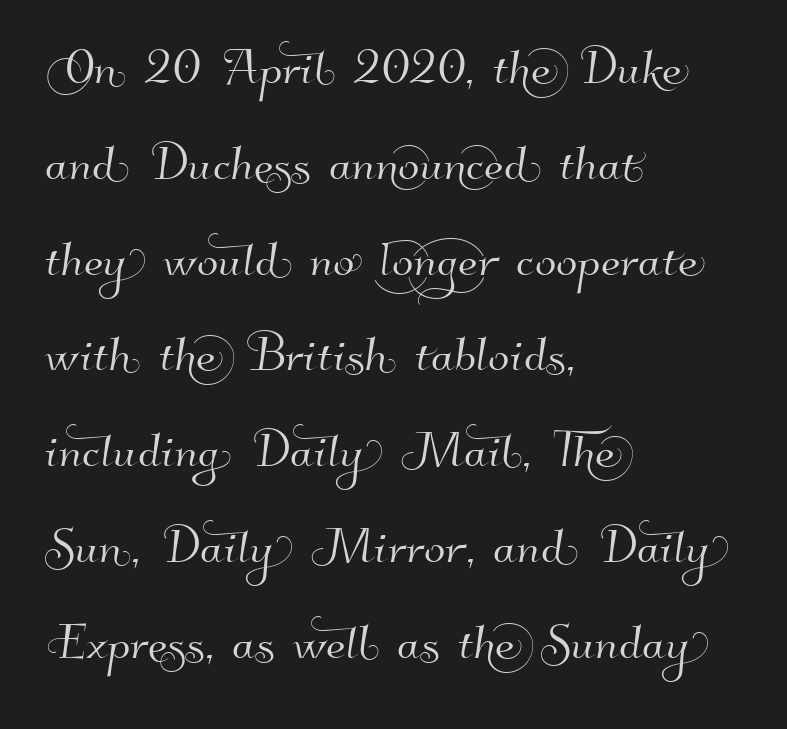
{"serif": "no", "width": "normal", "stroke_contrast": "high", "x_height": "small", "monospaced": "no", "underline": "no", "align": "left", "line_spacing": "normal", "line_spacing_ratio": 1.52, "letter_spacing": "normal", "letter_spacing_em": 0.0, "glyph_px": 63}
